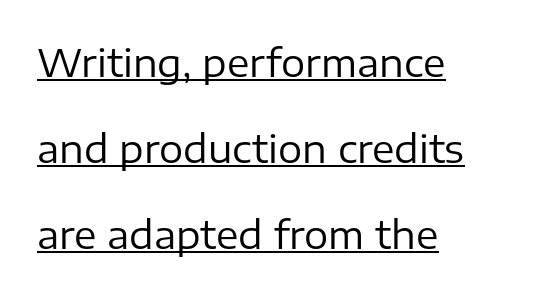
Q: Is the text bold? A: No.
Q: Is the text italic (slanted)? A: No, it is upright.
Q: Is the typeface a serif or a sans-serif typeface? A: Sans-serif.
Q: Is the text underlined? A: Yes.
Q: How is the paragraph aligned? A: Left-aligned.
Q: Is the spacing between letters normal or unusually wide? A: Normal.
Q: Is the spacing between lines tight, normal or loose? A: Loose.
Q: Width (condensed, normal, or wide)? A: Normal.
Q: Stroke contrast? A: Low.
Q: x-height? A: Medium.
Q: Monospaced? A: No.
